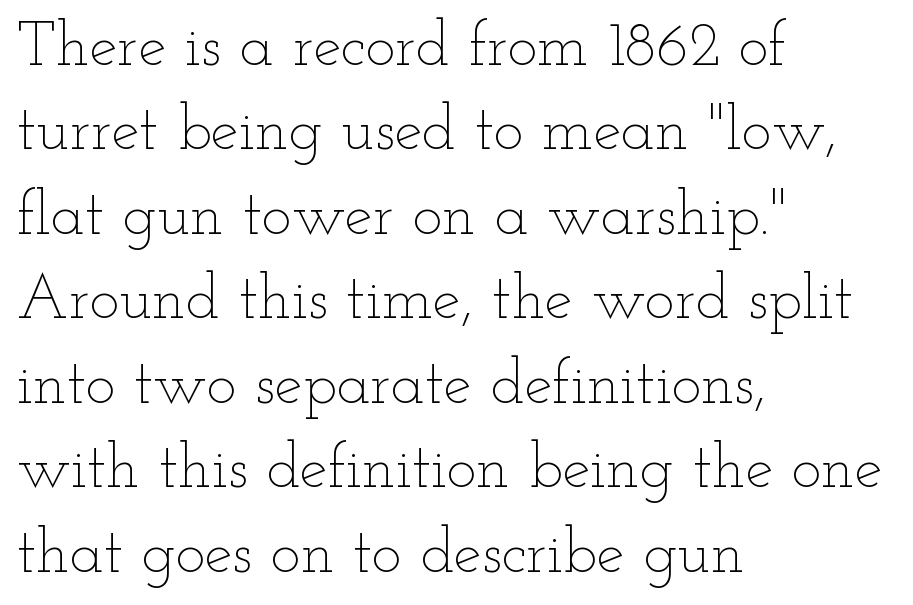
{"italic": "no", "bold": "no", "weight": "thin", "width": "wide", "stroke_contrast": "low", "x_height": "small", "monospaced": "no", "underline": "no", "align": "left", "line_spacing": "normal", "line_spacing_ratio": 1.34, "letter_spacing": "normal", "letter_spacing_em": 0.0, "glyph_px": 63}
